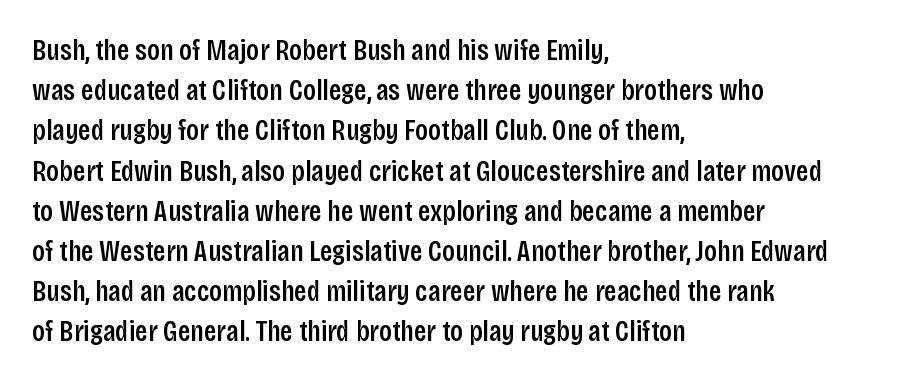
Note the varied advance widths — an 'i' is clearly narrower than an 'm'. Honestly, the letter spacing is just normal — you wouldn't notice it. A roman cut, with each character standing at attention. The strip under each line holds only bare page. To sum up the face: it is a sans, with no serifs. What's the leading like? Ordinary, nothing unusual.
